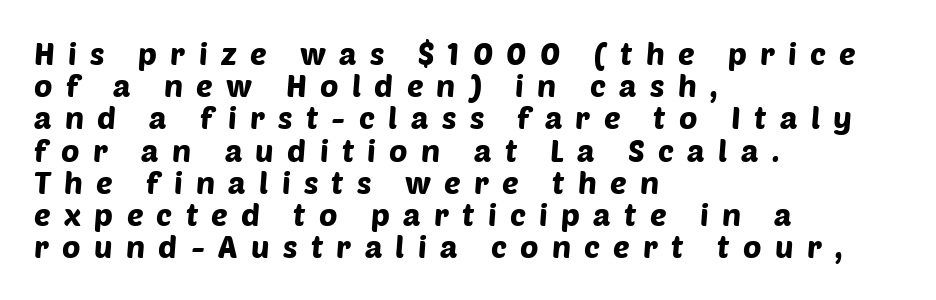
{"serif": "no", "width": "normal", "stroke_contrast": "low", "x_height": "large", "monospaced": "no", "underline": "no", "align": "left", "line_spacing": "tight", "line_spacing_ratio": 1.04, "letter_spacing": "wide", "letter_spacing_em": 0.43, "glyph_px": 31}
